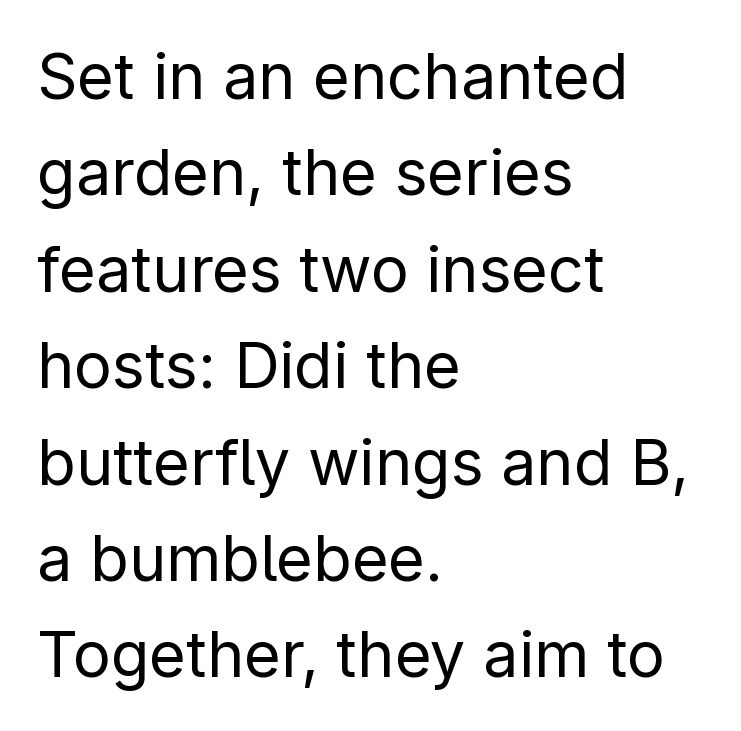
The image shows 63 px regular-weight sans-serif type, upright; set left-aligned, normal line spacing (1.53x), normal letter spacing, not underlined; low stroke contrast and a medium x-height.
